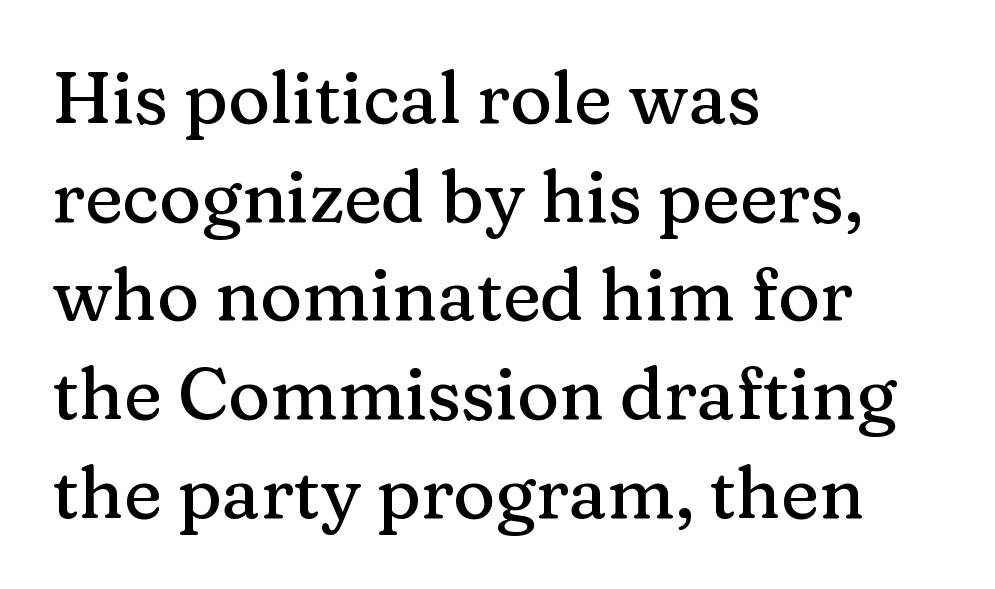
{"serif": "yes", "italic": "no", "width": "normal", "stroke_contrast": "medium", "x_height": "medium", "monospaced": "no", "underline": "no", "align": "left", "line_spacing": "normal", "line_spacing_ratio": 1.37, "letter_spacing": "normal", "letter_spacing_em": 0.0, "glyph_px": 72}
